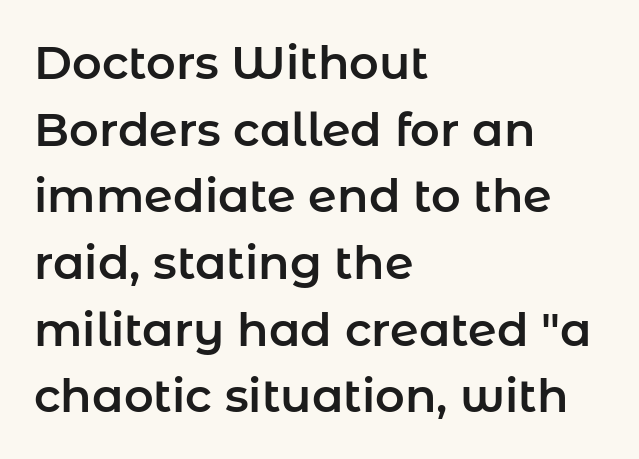
Q: Is the text italic (slanted)? A: No, it is upright.
Q: Is the typeface a serif or a sans-serif typeface? A: Sans-serif.
Q: Is the text underlined? A: No.
Q: How is the paragraph aligned? A: Left-aligned.
Q: Is the spacing between letters normal or unusually wide? A: Normal.
Q: Is the spacing between lines tight, normal or loose? A: Normal.
Q: Width (condensed, normal, or wide)? A: Normal.
Q: Stroke contrast? A: Low.
Q: x-height? A: Medium.
Q: Monospaced? A: No.
